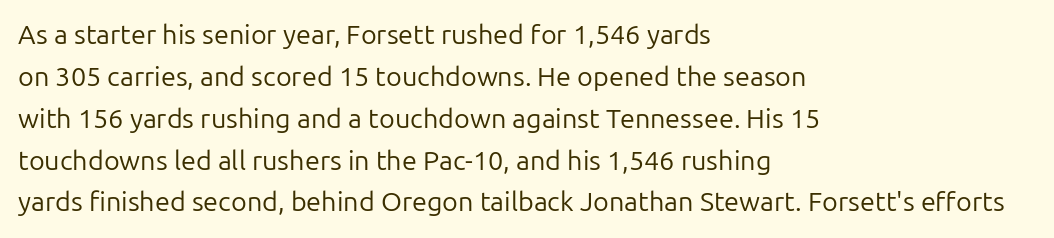
Q: Is the text bold? A: No.
Q: Is the text italic (slanted)? A: No, it is upright.
Q: Is the text underlined? A: No.
Q: How is the paragraph aligned? A: Left-aligned.
Q: Is the spacing between letters normal or unusually wide? A: Normal.
Q: Is the spacing between lines tight, normal or loose? A: Normal.
